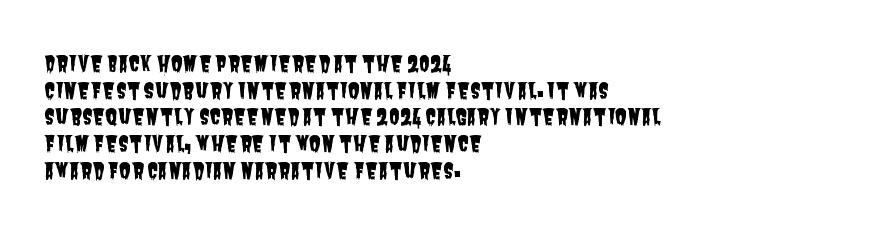
This rendering features lettering with no underline. What's the leading like? Ordinary, nothing unusual. Here the glyphs are tracked normally, forming tight word shapes. Line starts are locked; line ends wander.
